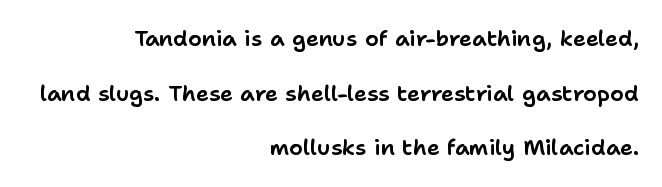
{"italic": "no", "underline": "no", "align": "right", "line_spacing": "loose", "line_spacing_ratio": 2.48, "letter_spacing": "normal", "letter_spacing_em": 0.0, "glyph_px": 22}
